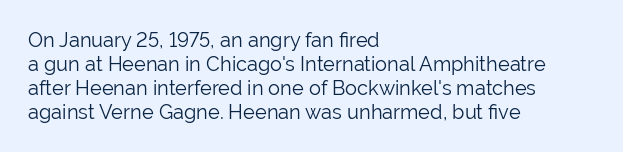
The image shows 20 px text type, upright; set left-aligned, line spacing 1.2x, normal letter spacing, not underlined.
